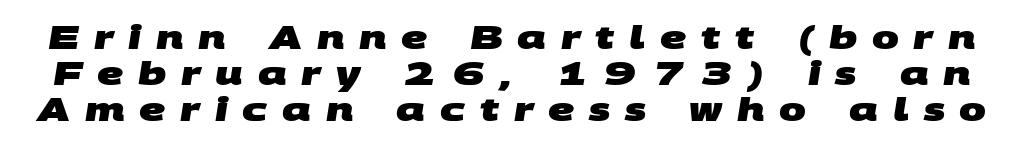
Q: Is the text bold? A: Yes.
Q: Is the typeface a serif or a sans-serif typeface? A: Sans-serif.
Q: Is the text underlined? A: No.
Q: Is the spacing between letters normal or unusually wide? A: Unusually wide.
Q: Is the spacing between lines tight, normal or loose? A: Tight.
Q: Width (condensed, normal, or wide)? A: Wide.
Q: Stroke contrast? A: Medium.
Q: x-height? A: Large.
Q: Monospaced? A: No.
